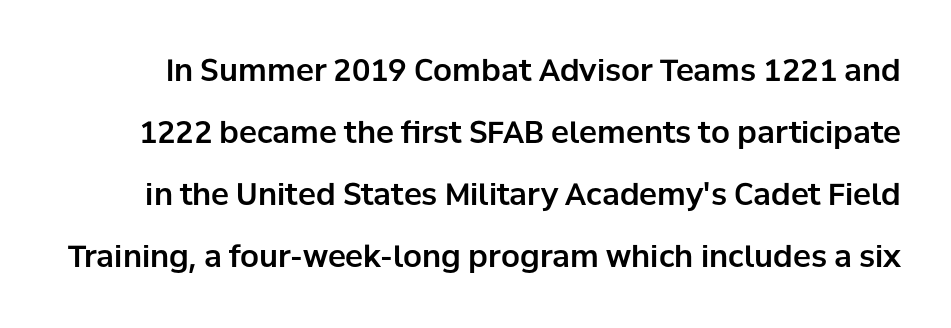
The image shows 30 px sans-serif type, upright; set loose line spacing (2.07x), normal letter spacing, not underlined; low stroke contrast and a medium x-height.
